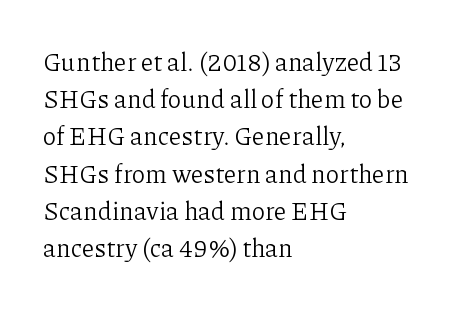
Q: Is the text bold? A: No.
Q: Is the text italic (slanted)? A: No, it is upright.
Q: Is the text underlined? A: No.
Q: How is the paragraph aligned? A: Left-aligned.
Q: Is the spacing between letters normal or unusually wide? A: Normal.
Q: Is the spacing between lines tight, normal or loose? A: Normal.
